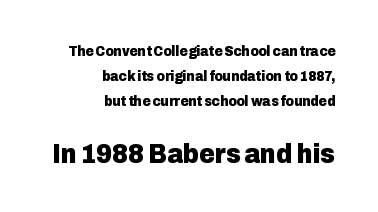
The image shows 27 px bold type, upright; set right-aligned, line spacing 1.77x, normal letter spacing, not underlined; the second (bottom) block is 1.93x larger.
